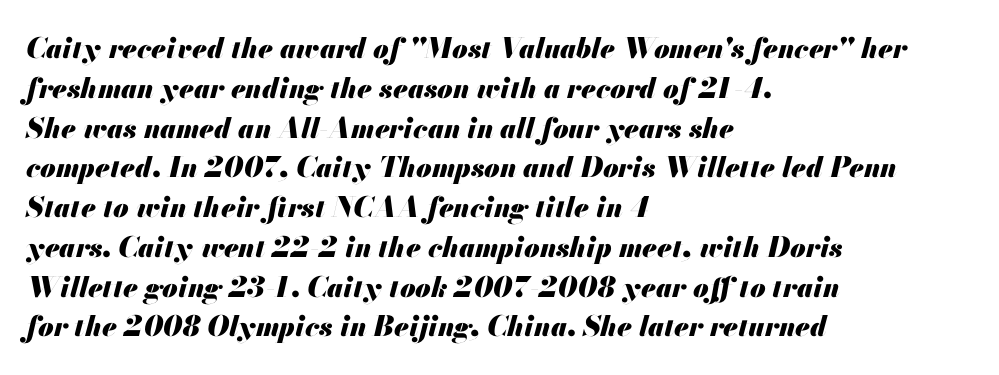
{"italic": "yes", "lean": "right", "slant_degrees": 13, "bold": "yes", "weight": "heavy", "width": "normal", "stroke_contrast": "medium", "x_height": "small", "monospaced": "no", "underline": "no", "align": "left", "line_spacing": "normal", "line_spacing_ratio": 1.42, "letter_spacing": "normal", "letter_spacing_em": 0.0, "glyph_px": 28}
